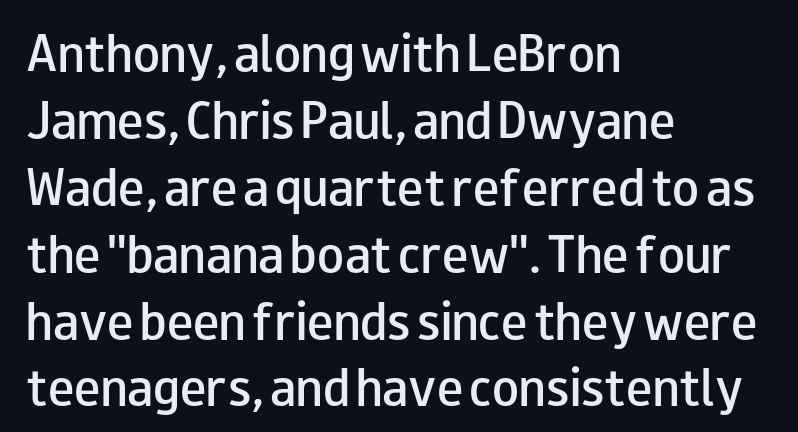
The image shows 44 px semibold, wide sans-serif type, upright; set left-aligned, normal line spacing (1.52x), normal letter spacing, not underlined; low stroke contrast and a small x-height.
